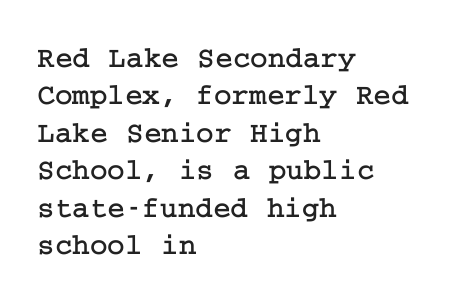
{"serif": "yes", "italic": "no", "width": "normal", "stroke_contrast": "low", "x_height": "medium", "underline": "no", "align": "left", "line_spacing": "normal", "line_spacing_ratio": 1.25, "letter_spacing": "normal", "letter_spacing_em": 0.0, "glyph_px": 30}
